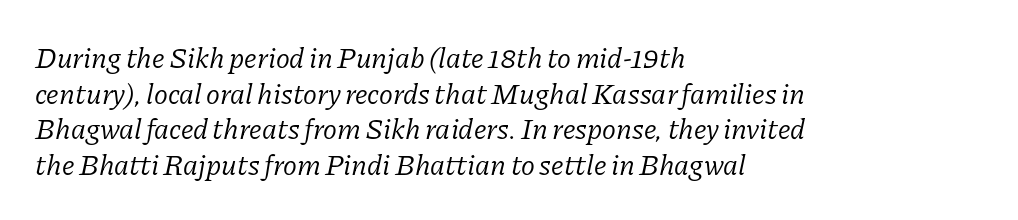
The image shows 29 px light serif type, italic (leaning right); set left-aligned, line spacing 1.23x, normal letter spacing, not underlined; low stroke contrast and a medium x-height.
